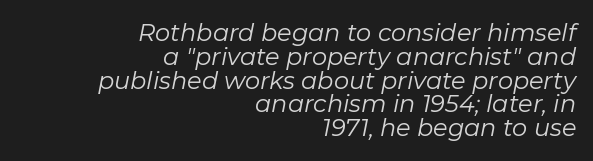
The image shows 24 px text type, italic (leaning right); set right-aligned, tight line spacing (0.99x), normal letter spacing, not underlined.
